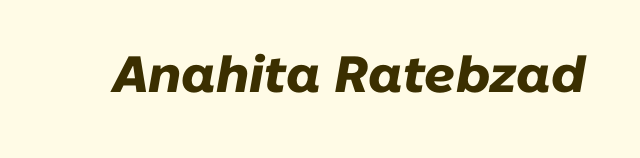
The image shows 51 px heavy type, italic (leaning right); set normal letter spacing, not underlined; low stroke contrast and a medium x-height.
